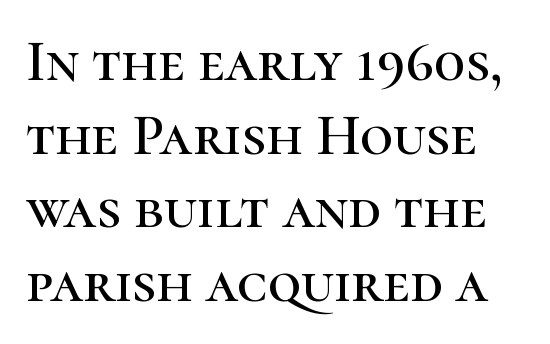
Q: Is the text italic (slanted)? A: No, it is upright.
Q: Is the typeface a serif or a sans-serif typeface? A: Serif.
Q: Is the text underlined? A: No.
Q: Is the spacing between letters normal or unusually wide? A: Normal.
Q: Is the spacing between lines tight, normal or loose? A: Normal.
Q: Width (condensed, normal, or wide)? A: Normal.
Q: Stroke contrast? A: High.
Q: x-height? A: Medium.
Q: Monospaced? A: No.
